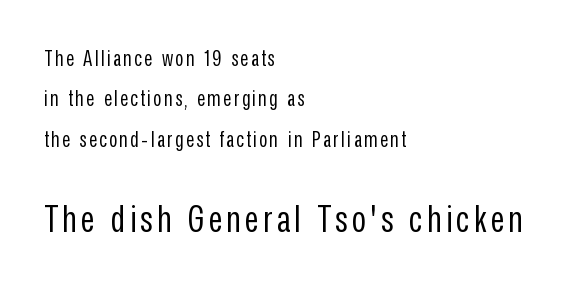
The image shows 38 px regular-weight, condensed sans-serif type, upright; set left-aligned, line spacing 1.83x, not underlined; the second (bottom) block is 1.73x larger; low stroke contrast and a medium x-height.
